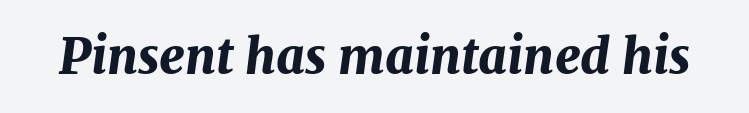
The image shows 49 px bold type, italic (leaning right); set normal letter spacing, not underlined; medium stroke contrast and a medium x-height.
